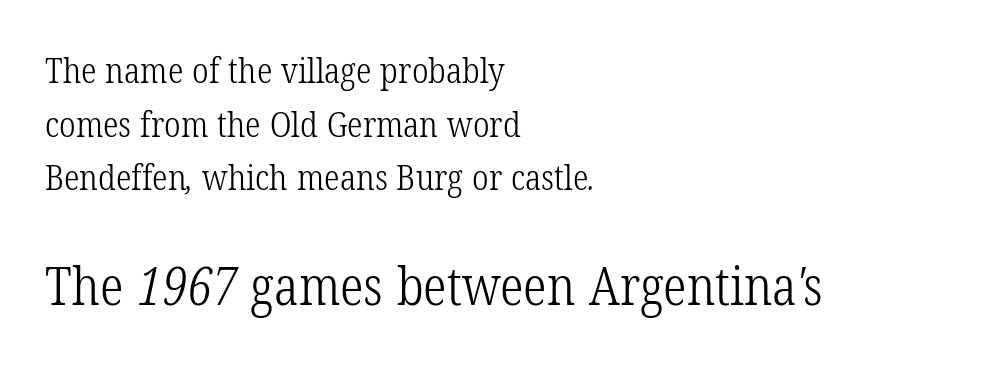
How are the letters spaced? Ordinarily, with no added tracking. Is the stroke heavy? The answer is a plain regular-or-lighter. Each letter's strokes conclude with small projecting serifs. Here the second block reads like a headline and the first like body copy. Honestly, there is no underline to notice here at all. If you drew a ruler down the left edge, every line would touch it.
